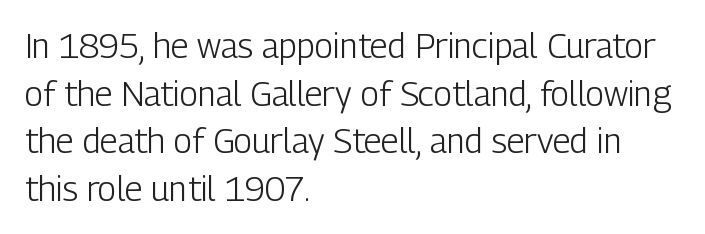
{"serif": "no", "italic": "no", "bold": "no", "weight": "light", "width": "condensed", "stroke_contrast": "low", "x_height": "medium", "monospaced": "no", "underline": "no", "align": "left", "line_spacing": "normal", "line_spacing_ratio": 1.4, "letter_spacing": "normal", "letter_spacing_em": 0.0, "glyph_px": 34}
